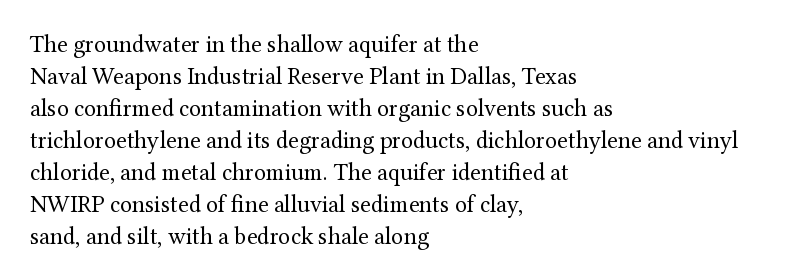
Q: Is the text bold? A: No.
Q: Is the text italic (slanted)? A: No, it is upright.
Q: Is the text underlined? A: No.
Q: How is the paragraph aligned? A: Left-aligned.
Q: Is the spacing between letters normal or unusually wide? A: Normal.
Q: Is the spacing between lines tight, normal or loose? A: Normal.
